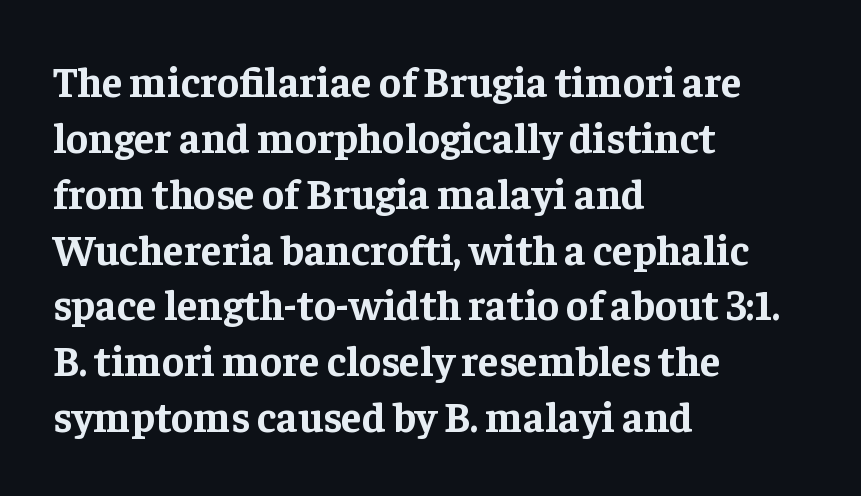
The image shows 42 px bold serif type, upright; set left-aligned, normal line spacing (1.33x), normal letter spacing, not underlined; low stroke contrast and a medium x-height.
